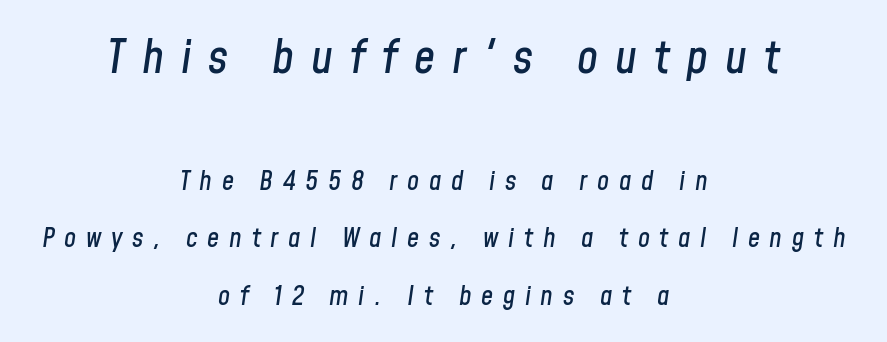
{"italic": "yes", "lean": "right", "slant_degrees": 8, "width": "condensed", "stroke_contrast": "low", "x_height": "medium", "monospaced": "no", "underline": "no", "align": "center", "line_spacing": "loose", "line_spacing_ratio": 2.12, "letter_spacing": "wide", "letter_spacing_em": 0.36, "larger_block": "first", "size_ratio": 1.74, "glyph_px": 47}
